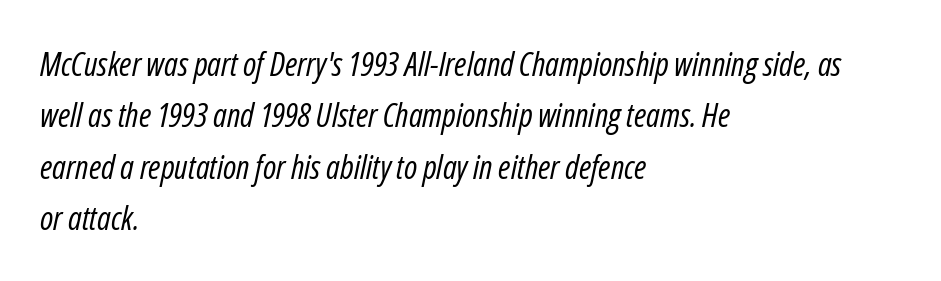
{"italic": "yes", "lean": "right", "slant_degrees": 12, "bold": "no", "weight": "regular", "width": "condensed", "stroke_contrast": "low", "x_height": "medium", "monospaced": "no", "underline": "no", "align": "left", "line_spacing": "normal", "line_spacing_ratio": 1.56, "letter_spacing": "normal", "letter_spacing_em": 0.0, "glyph_px": 33}
